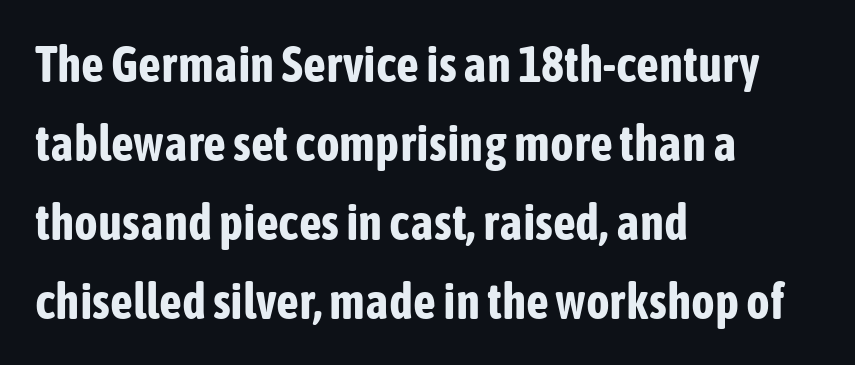
Ascenders rise straight up at ninety degrees. The passage shown stacks its lines at a standard gap. Horizontally, the lines are justified to the leading edge only. Nothing sits at the stroke ends, so this counts as sans-serif. On the weight axis this lands at bold, roughly 700. These lines are rendered in a variable-pitch font.
